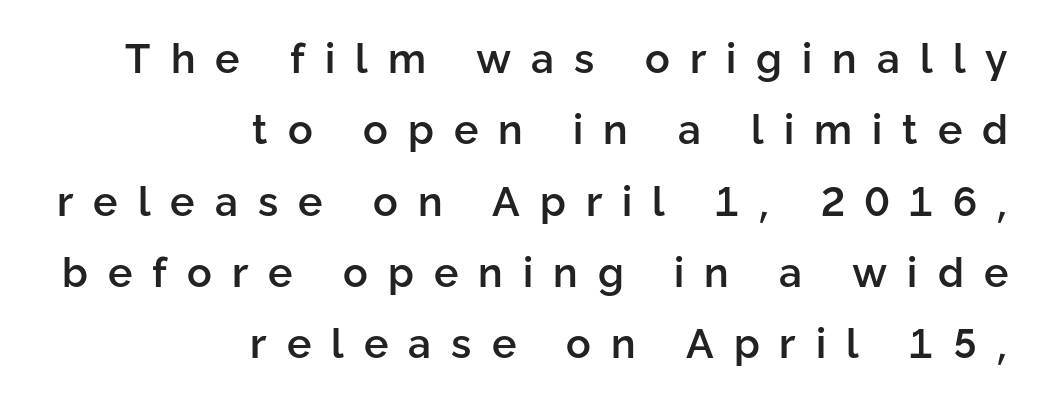
Italic: no, the glyphs are upright roman. Underline: absent. The face used here is rendered with a markedly widened letterfit. Check where the strokes stop: nothing finishes them off — pure sans. Each letter keeps its own natural width here, so spacing adapts to shape.
